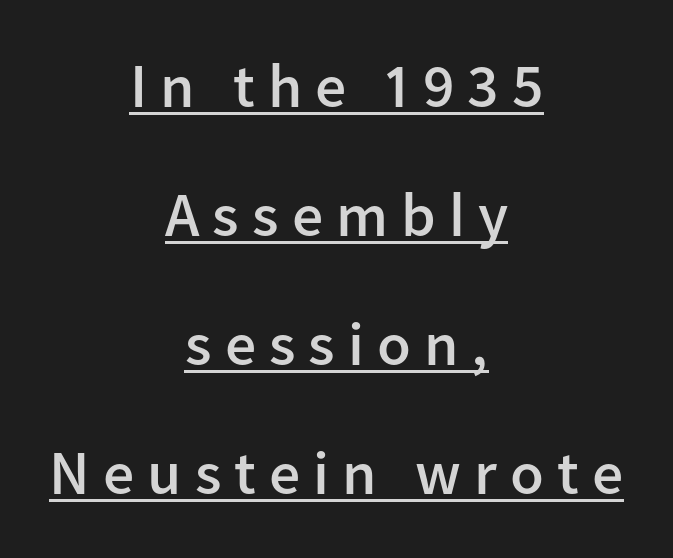
The image shows 62 px semibold sans-serif type, upright; set centered, loose line spacing (2.08x), unusually wide letter spacing (+0.21 em), underlined; low stroke contrast and a medium x-height.
